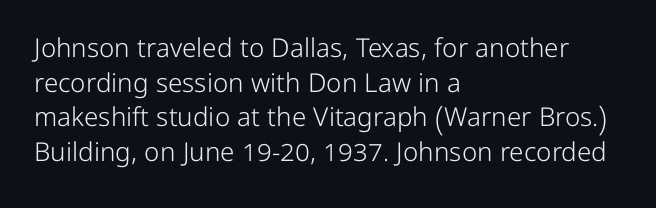
No chunkiness to these letters — they're not bold. A classic flush-left, rag-right setting is used for this passage. One glance says typical: line gaps are just what's usual. The letters sit at their default tracking, neither squeezed nor spread.
